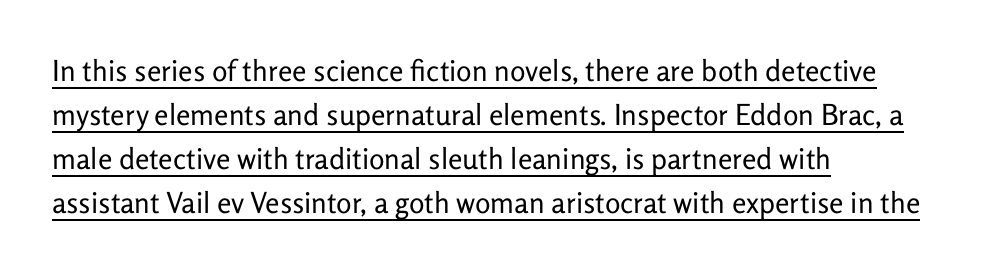
{"serif": "no", "italic": "no", "bold": "no", "weight": "regular", "width": "normal", "stroke_contrast": "low", "x_height": "medium", "monospaced": "no", "underline": "yes", "align": "left", "line_spacing": "normal", "line_spacing_ratio": 1.52, "letter_spacing": "normal", "letter_spacing_em": 0.0, "glyph_px": 29}
